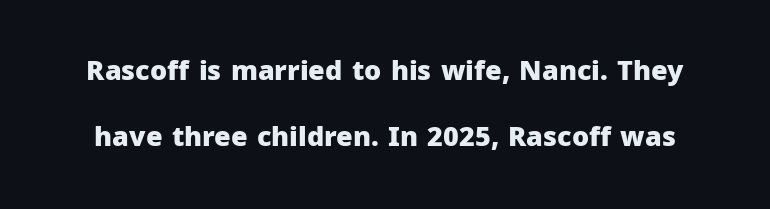
{"italic": "no", "bold": "yes", "underline": "no", "line_spacing": "loose", "line_spacing_ratio": 2.45, "letter_spacing": "normal", "letter_spacing_em": 0.0, "glyph_px": 27}
